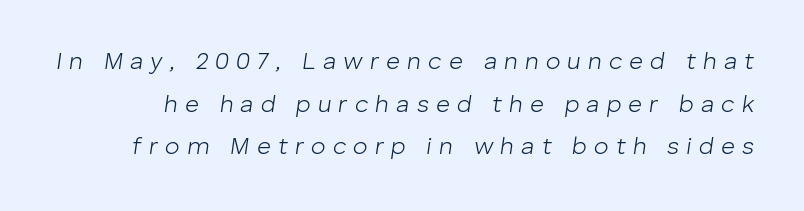
The image shows 24 px text type, italic (leaning right); set line spacing 1.78x, unusually wide letter spacing (+0.3 em), not underlined.
